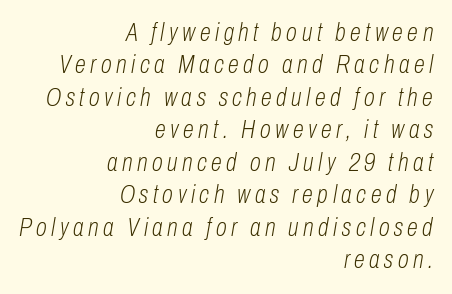
{"italic": "yes", "lean": "right", "slant_degrees": 10, "bold": "no", "underline": "no", "align": "right", "line_spacing": "normal", "line_spacing_ratio": 1.3, "glyph_px": 25}
